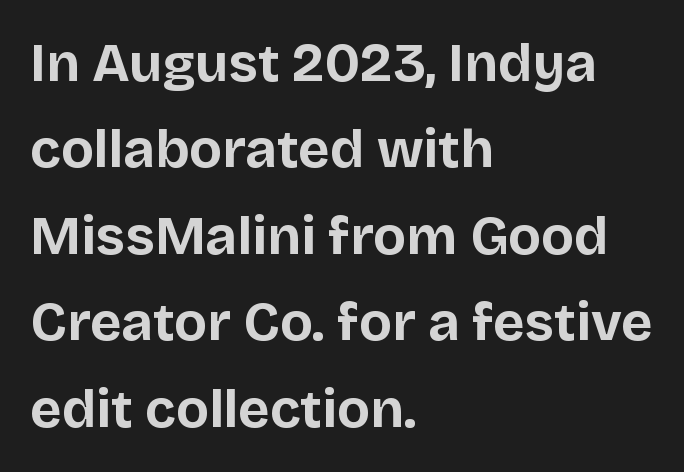
The image shows 54 px bold sans-serif type, upright; set left-aligned, normal line spacing (1.6x), normal letter spacing, not underlined; low stroke contrast and a large x-height.
